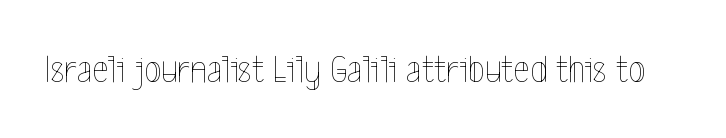
The image shows 39 px thin, condensed type, upright; set normal letter spacing, not underlined; a medium x-height.
